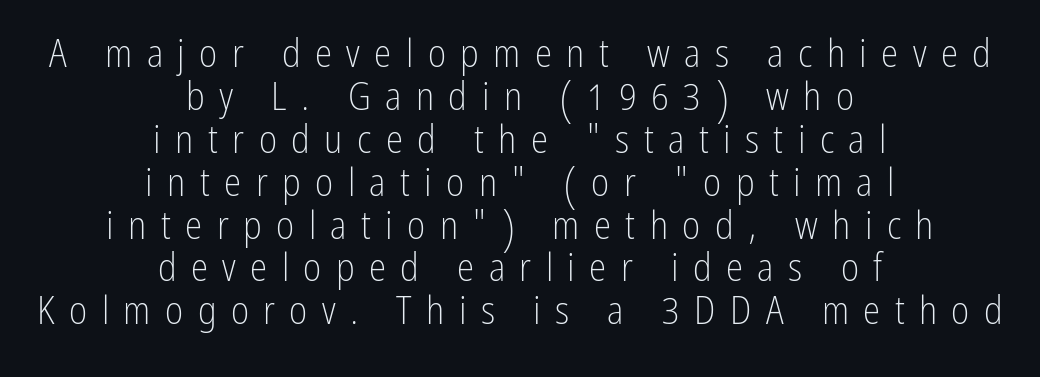
{"serif": "no", "italic": "no", "bold": "no", "weight": "light", "width": "condensed", "stroke_contrast": "low", "x_height": "medium", "monospaced": "no", "underline": "no", "align": "center", "line_spacing": "tight", "line_spacing_ratio": 1.1, "letter_spacing": "wide", "letter_spacing_em": 0.37, "glyph_px": 39}
